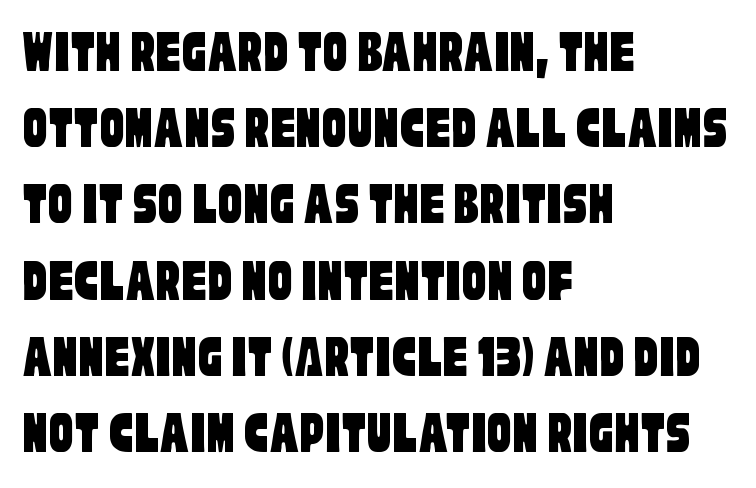
The image shows 61 px condensed sans-serif type; set left-aligned, normal line spacing (1.25x), normal letter spacing, not underlined; low stroke contrast and a large x-height.
